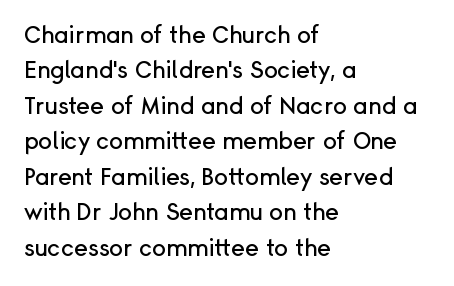
Nope, not italic — everything's standing straight. Words appear dense and cohesive because spacing is normal. The baseline area is clear. These lines sit exactly where default settings would place them. The compositor pushed each line to the left boundary.
